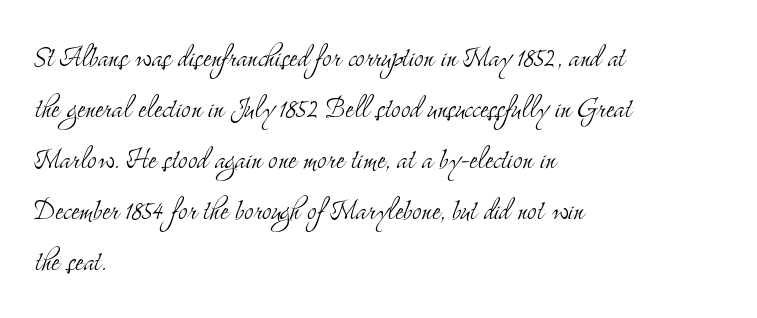
{"serif": "yes", "bold": "no", "weight": "light", "width": "condensed", "stroke_contrast": "medium", "x_height": "small", "monospaced": "no", "underline": "no", "align": "left", "line_spacing": "normal", "line_spacing_ratio": 1.46, "letter_spacing": "normal", "letter_spacing_em": 0.0, "glyph_px": 35}
